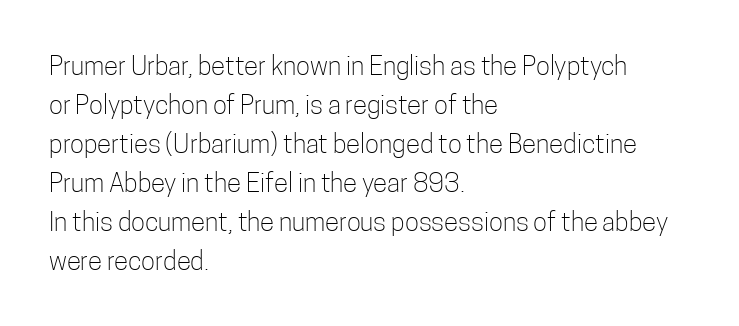
The image shows 26 px text type, upright; set left-aligned, normal line spacing (1.5x), normal letter spacing, not underlined.
